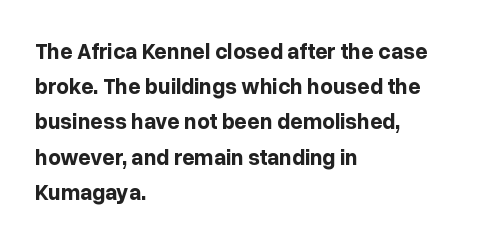
The image shows 22 px bold type, upright; set left-aligned, normal line spacing (1.6x), normal letter spacing, not underlined.
